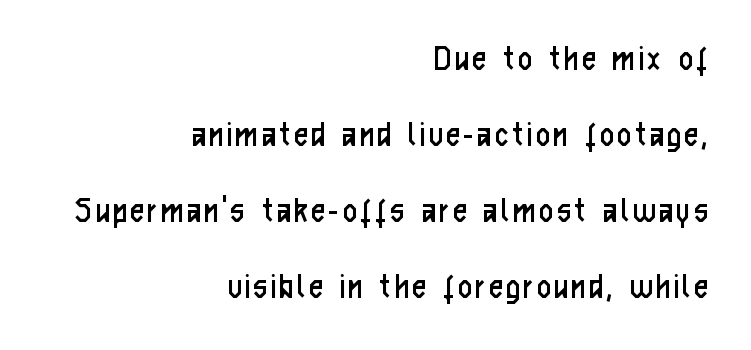
Q: Is the text bold? A: No.
Q: Is the text italic (slanted)? A: No, it is upright.
Q: Is the typeface a serif or a sans-serif typeface? A: Sans-serif.
Q: Is the text underlined? A: No.
Q: How is the paragraph aligned? A: Right-aligned.
Q: Is the spacing between lines tight, normal or loose? A: Loose.
Q: Width (condensed, normal, or wide)? A: Condensed.
Q: Stroke contrast? A: Low.
Q: x-height? A: Medium.
Q: Monospaced? A: No.
